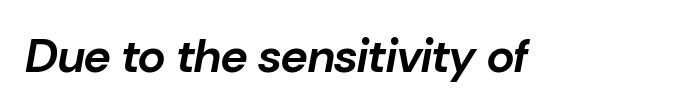
Think of a printed novel: that variable character pitch is what you see here. Bold? Absolutely — the strokes are thick and heavy. Posture: slanted. Plain, unruled lines of type. Standard letterfit; no display-style spreading of the glyphs.
